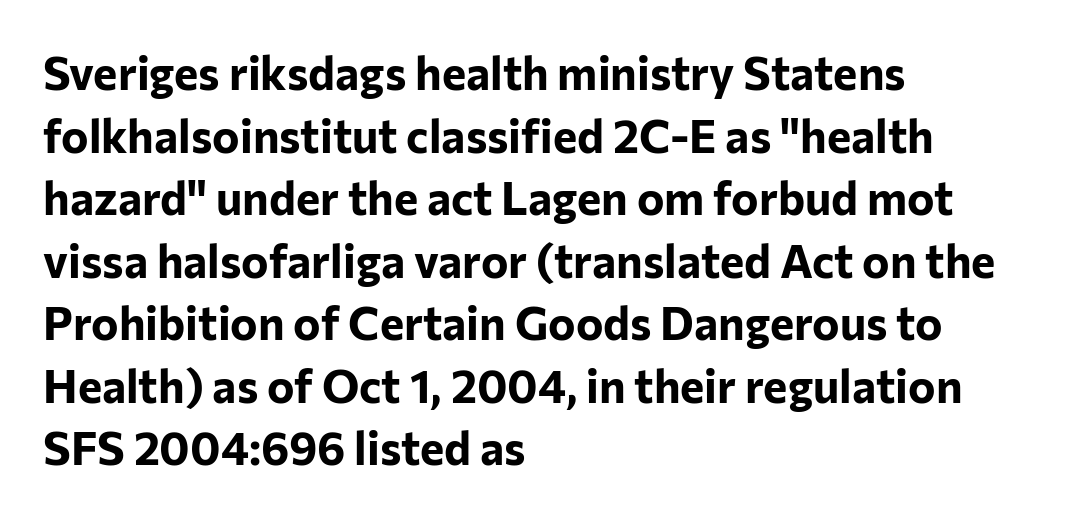
Q: Is the text bold? A: Yes.
Q: Is the text italic (slanted)? A: No, it is upright.
Q: Is the typeface a serif or a sans-serif typeface? A: Sans-serif.
Q: Is the text underlined? A: No.
Q: How is the paragraph aligned? A: Left-aligned.
Q: Is the spacing between letters normal or unusually wide? A: Normal.
Q: Is the spacing between lines tight, normal or loose? A: Normal.
Q: Width (condensed, normal, or wide)? A: Normal.
Q: Stroke contrast? A: Low.
Q: x-height? A: Medium.
Q: Monospaced? A: No.
